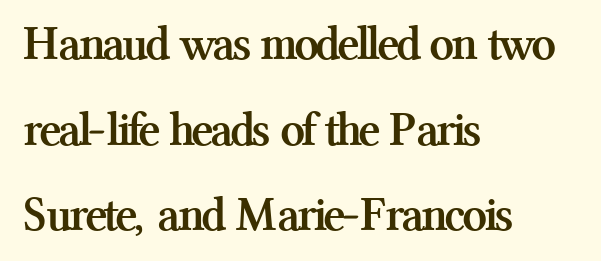
The image shows 49 px semibold serif type, upright; set left-aligned, line spacing 1.75x, normal letter spacing, not underlined; medium stroke contrast and a medium x-height.
